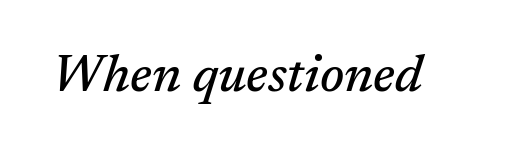
{"serif": "yes", "italic": "yes", "lean": "right", "slant_degrees": 17, "width": "normal", "stroke_contrast": "medium", "x_height": "medium", "monospaced": "no", "underline": "no", "letter_spacing": "normal", "letter_spacing_em": 0.0, "glyph_px": 52}
